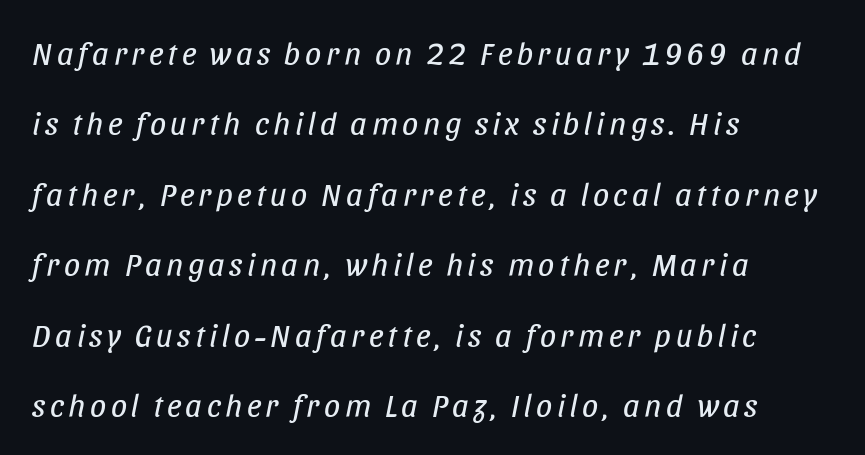
Q: Is the text bold? A: No.
Q: Is the text italic (slanted)? A: Yes, it leans right by about 11 degrees.
Q: Is the text underlined? A: No.
Q: How is the paragraph aligned? A: Left-aligned.
Q: Is the spacing between lines tight, normal or loose? A: Loose.
Q: Width (condensed, normal, or wide)? A: Condensed.
Q: Stroke contrast? A: Low.
Q: x-height? A: Large.
Q: Monospaced? A: No.
